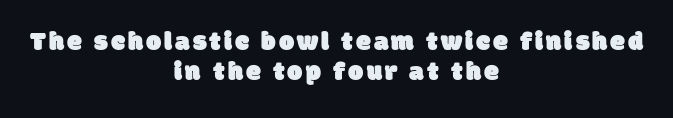
The image shows 27 px text type; set centered, tight line spacing (1.12x), not underlined.
